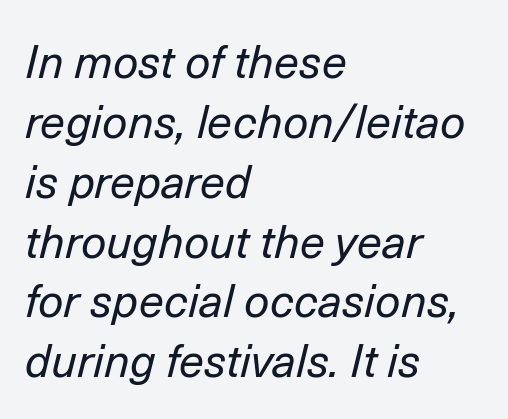
On a weight scale, this lands at 450 or below. Nothing unusual about the tracking: characters are spaced as the font intends. This is oblique type, the kind used for emphasis or titles. Horizontal bands of white between lines are of average thickness.
